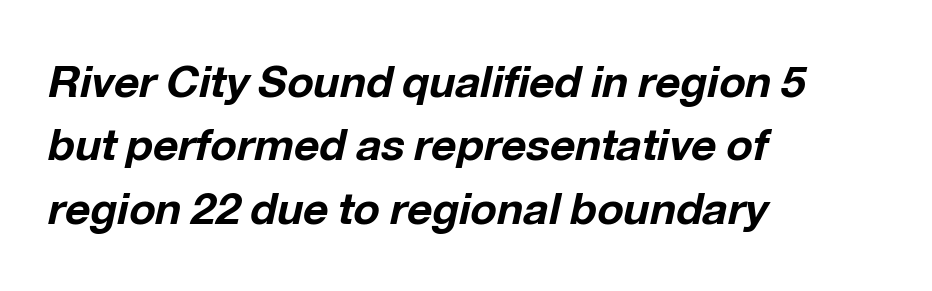
The image shows 44 px bold type, italic (leaning right); set left-aligned, normal line spacing (1.44x), normal letter spacing, not underlined; low stroke contrast and a medium x-height.
